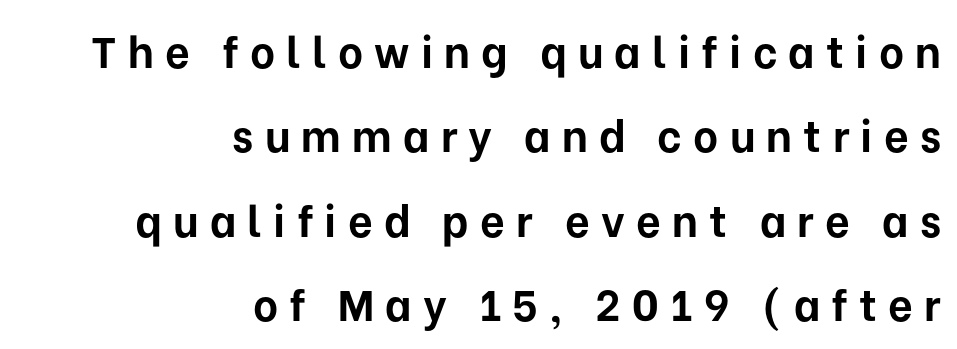
{"serif": "no", "italic": "no", "bold": "yes", "weight": "bold", "width": "normal", "stroke_contrast": "low", "x_height": "medium", "monospaced": "no", "underline": "no", "align": "right", "line_spacing": "loose", "line_spacing_ratio": 1.96, "letter_spacing": "wide", "letter_spacing_em": 0.26, "glyph_px": 43}
